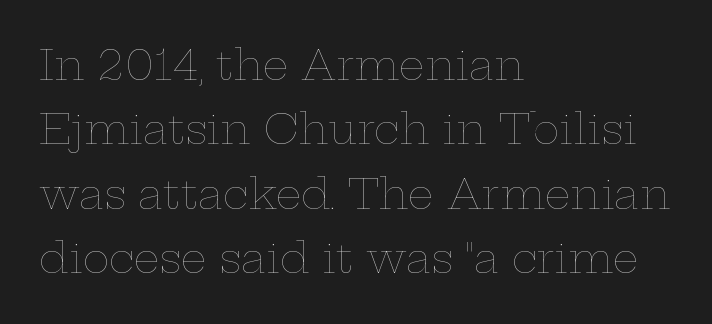
The image shows 41 px thin, wide type, upright; set left-aligned, normal line spacing (1.57x), normal letter spacing, not underlined; low stroke contrast and a medium x-height.
